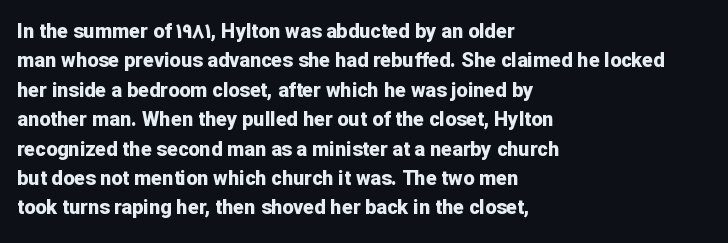
The image shows 20 px bold type, upright; set left-aligned, normal line spacing (1.47x), normal letter spacing, not underlined.
